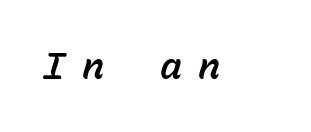
{"italic": "yes", "lean": "right", "slant_degrees": 15, "width": "normal", "stroke_contrast": "low", "x_height": "medium", "monospaced": "yes", "underline": "no", "letter_spacing": "wide", "letter_spacing_em": 0.45, "glyph_px": 37}
